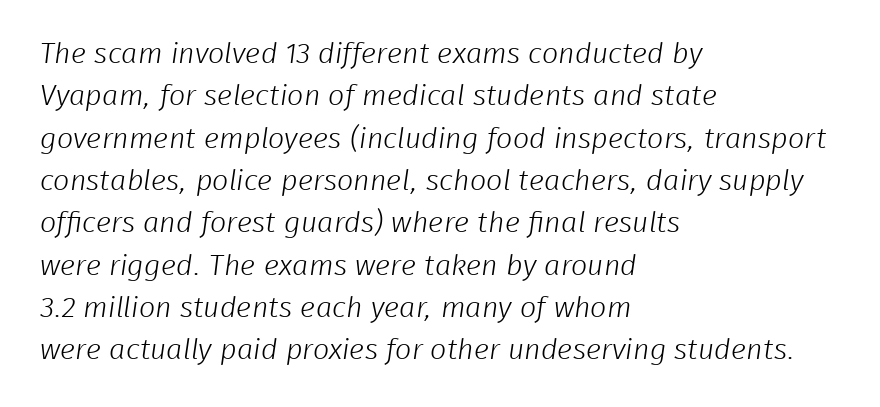
The image shows 29 px light sans-serif type; set left-aligned, normal line spacing (1.46x), normal letter spacing, not underlined; low stroke contrast and a medium x-height.
